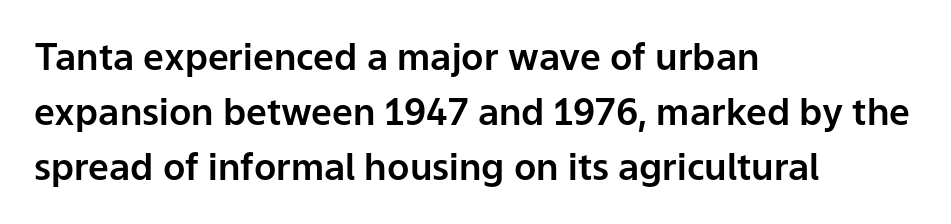
{"serif": "no", "italic": "no", "width": "normal", "stroke_contrast": "low", "x_height": "medium", "monospaced": "no", "underline": "no", "align": "left", "line_spacing": "normal", "line_spacing_ratio": 1.49, "letter_spacing": "normal", "letter_spacing_em": 0.0, "glyph_px": 37}
